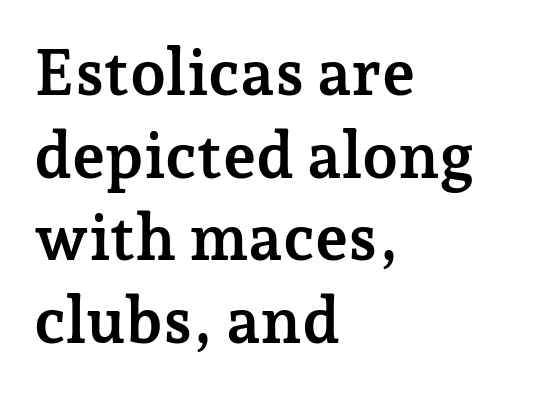
The image shows 64 px semibold serif type, upright; set left-aligned, normal line spacing (1.29x), normal letter spacing, not underlined; low stroke contrast and a medium x-height.
